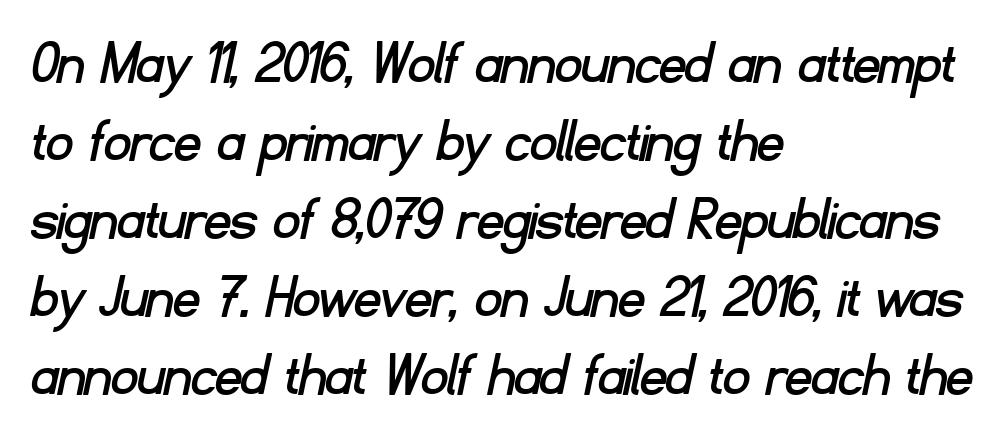
{"serif": "no", "width": "normal", "stroke_contrast": "low", "x_height": "small", "monospaced": "no", "underline": "no", "align": "left", "line_spacing_ratio": 1.22, "letter_spacing": "normal", "letter_spacing_em": 0.0, "glyph_px": 64}
